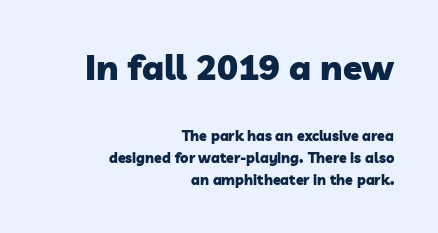
Reading top to bottom, the characters get smaller at the block break. Emphasis by weight is at full strength: bold. Whoever set this chose a conventional vertical rhythm. Decoration check: the copy has no underline. Is this a sans? Yes — the strokes have no serifs.
